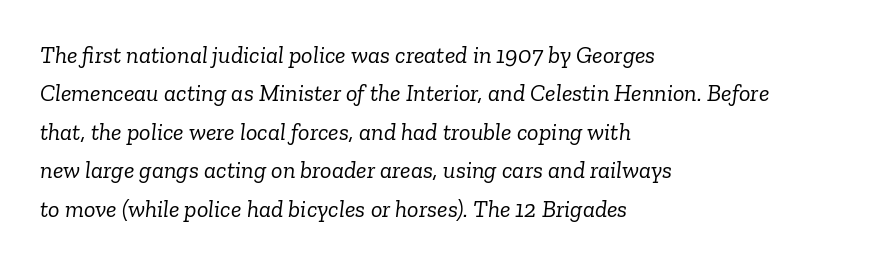
These lines are set flush left with a ragged right edge. The letterforms sit shoulder to shoulder at normal distance. No letter is thick-stroked: the sample isn't bold. Letters rest on an invisible, unmarked baseline.
